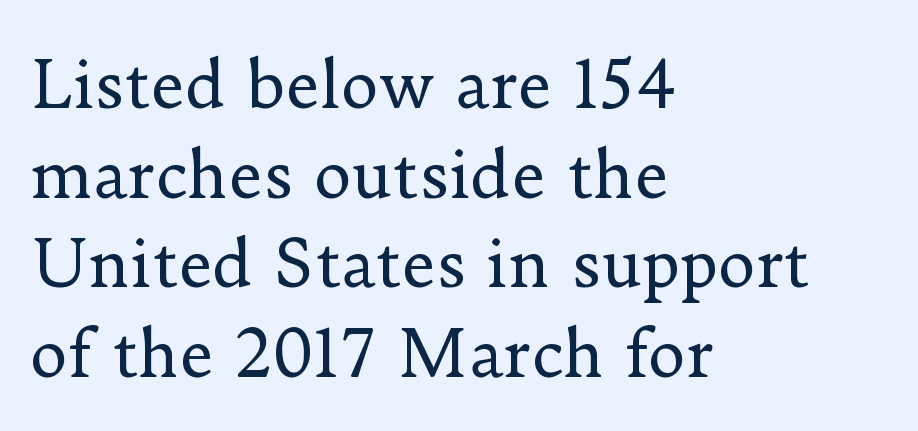
These lines were composed using upright roman letters. Notice how the passage keeps a crisp vertical edge on the left only. The rendering uses a moderate line-height, typical for paragraphs. Is this a sans? No — the strokes have serifs. This is not heavy type; no bold has been used.
